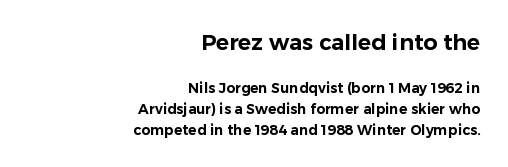
{"italic": "no", "underline": "no", "align": "right", "line_spacing": "normal", "line_spacing_ratio": 1.5, "letter_spacing": "normal", "letter_spacing_em": 0.0, "larger_block": "first", "size_ratio": 1.57, "glyph_px": 22}
